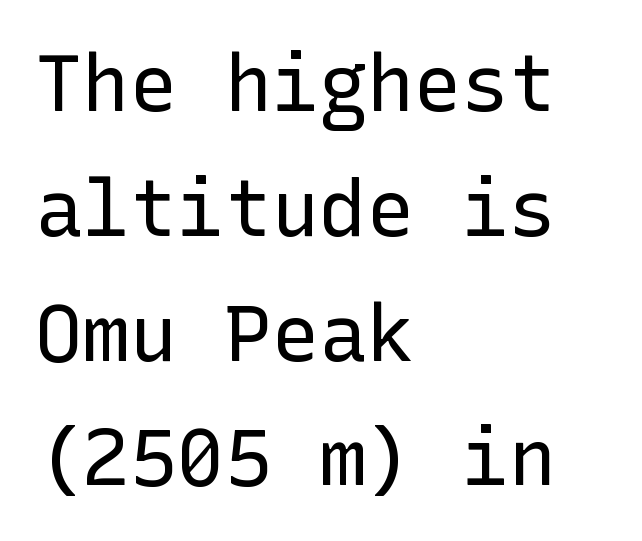
Q: Is the text bold? A: No.
Q: Is the text italic (slanted)? A: No, it is upright.
Q: Is the typeface a serif or a sans-serif typeface? A: Sans-serif.
Q: Is the text underlined? A: No.
Q: How is the paragraph aligned? A: Left-aligned.
Q: Is the spacing between letters normal or unusually wide? A: Normal.
Q: Is the spacing between lines tight, normal or loose? A: Normal.
Q: Width (condensed, normal, or wide)? A: Normal.
Q: Stroke contrast? A: Low.
Q: x-height? A: Medium.
